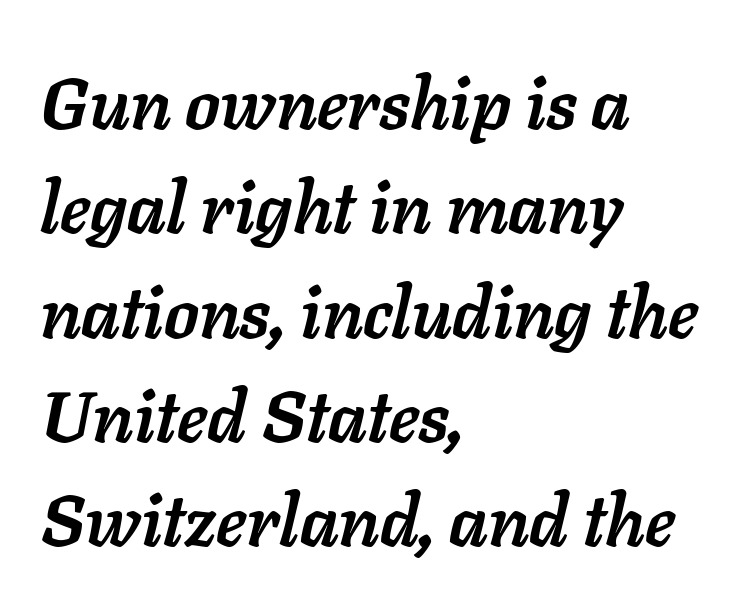
The image shows 71 px semibold type, italic (leaning right); set left-aligned, normal line spacing (1.47x), normal letter spacing, not underlined; low stroke contrast and a medium x-height.
